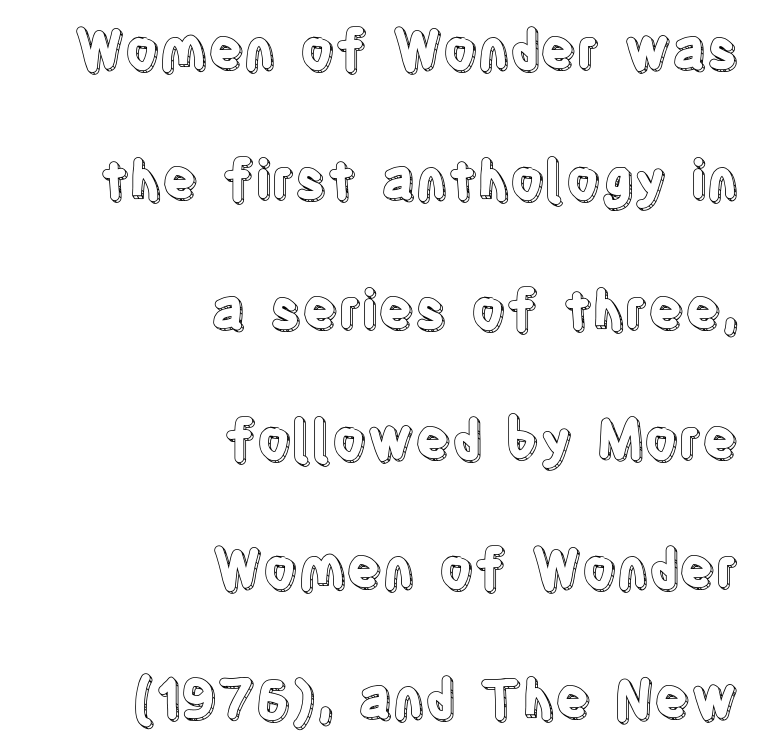
Q: Is the text italic (slanted)? A: No, it is upright.
Q: Is the text underlined? A: No.
Q: How is the paragraph aligned? A: Right-aligned.
Q: Is the spacing between letters normal or unusually wide? A: Normal.
Q: Is the spacing between lines tight, normal or loose? A: Loose.
Q: Width (condensed, normal, or wide)? A: Condensed.
Q: x-height? A: Large.
Q: Monospaced? A: No.
